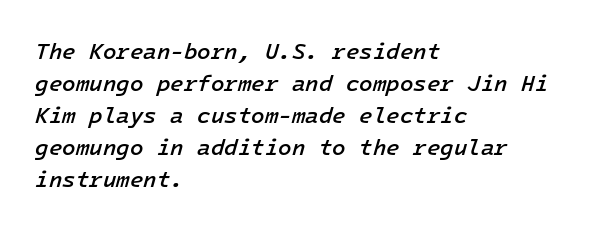
Notice the strokes are somewhat thickened but not fully heavy: this is a semibold. The foot of each line stays bare and open. Horizontal bands of white between lines are of average thickness. These lines keep a tight, regular rhythm from letter to letter. The whole block is typeset with a tilt.
